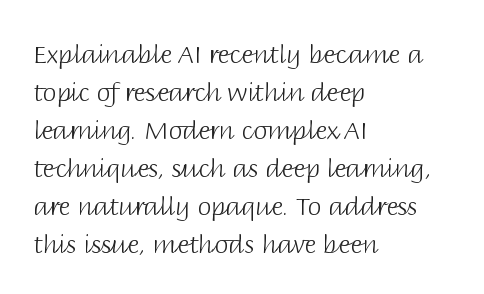
Q: Is the text bold? A: No.
Q: Is the text italic (slanted)? A: No, it is upright.
Q: Is the text underlined? A: No.
Q: How is the paragraph aligned? A: Left-aligned.
Q: Is the spacing between letters normal or unusually wide? A: Normal.
Q: Is the spacing between lines tight, normal or loose? A: Normal.
